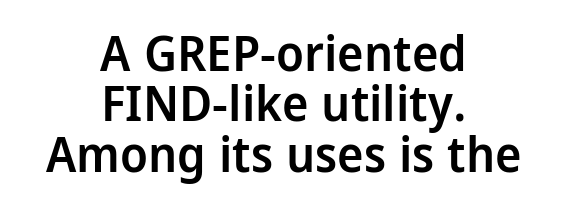
Q: Is the text bold? A: Semi-bold.
Q: Is the text italic (slanted)? A: No, it is upright.
Q: Is the typeface a serif or a sans-serif typeface? A: Sans-serif.
Q: Is the text underlined? A: No.
Q: How is the paragraph aligned? A: Centered.
Q: Is the spacing between letters normal or unusually wide? A: Normal.
Q: Is the spacing between lines tight, normal or loose? A: Tight.
Q: Width (condensed, normal, or wide)? A: Condensed.
Q: Stroke contrast? A: Low.
Q: x-height? A: Large.
Q: Monospaced? A: No.
